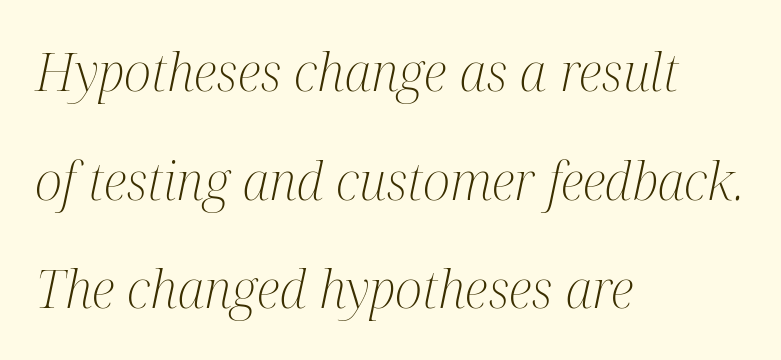
The image shows 52 px light, condensed serif type, italic (leaning right); set left-aligned, loose line spacing (2.09x), normal letter spacing, not underlined; medium stroke contrast and a medium x-height.
